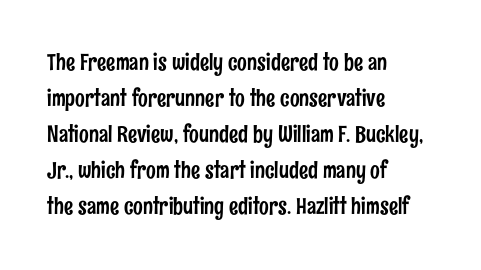
Q: Is the text italic (slanted)? A: No, it is upright.
Q: Is the text underlined? A: No.
Q: How is the paragraph aligned? A: Left-aligned.
Q: Is the spacing between letters normal or unusually wide? A: Normal.
Q: Is the spacing between lines tight, normal or loose? A: Normal.
